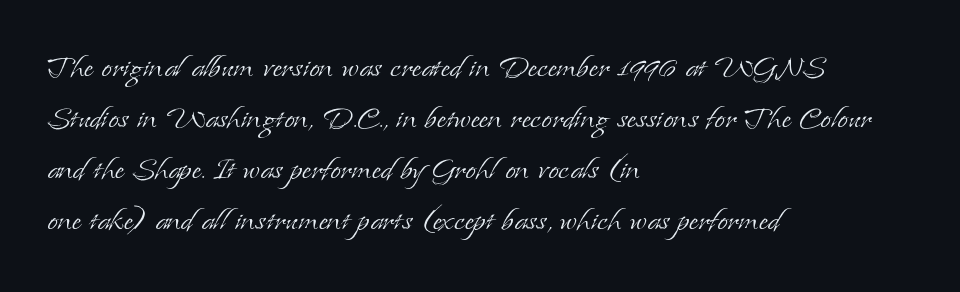
{"serif": "yes", "bold": "no", "weight": "light", "width": "normal", "stroke_contrast": "low", "x_height": "small", "monospaced": "no", "underline": "no", "align": "left", "line_spacing": "normal", "line_spacing_ratio": 1.34, "letter_spacing": "normal", "letter_spacing_em": 0.0, "glyph_px": 38}
